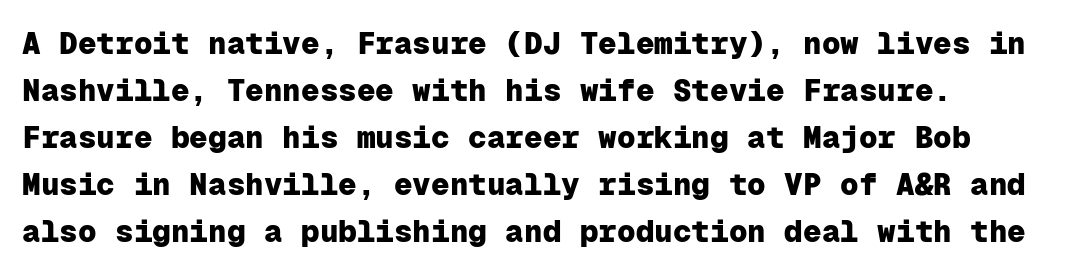
Plain, unruled lines of type. Set as a true bold cut, around the 700 mark. Left-aligned paragraph, ragged on the right. Nope, no serifs anywhere on these letters. The rendering uses typewriter-style spacing with identical character cells.
